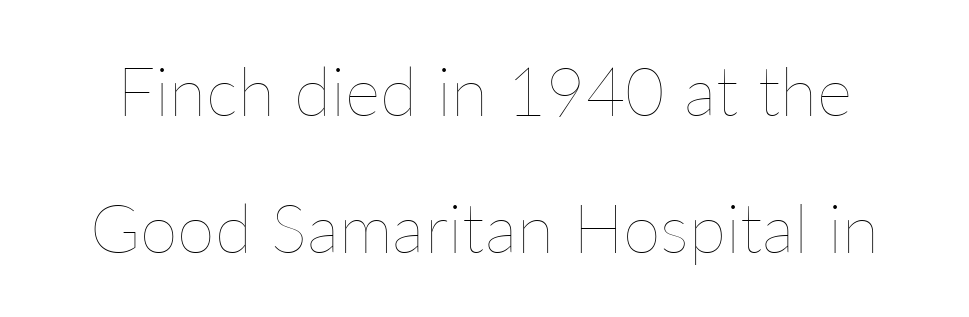
{"italic": "no", "bold": "no", "weight": "thin", "width": "normal", "stroke_contrast": "low", "x_height": "medium", "monospaced": "no", "underline": "no", "line_spacing": "loose", "line_spacing_ratio": 2.02, "letter_spacing": "normal", "letter_spacing_em": 0.0, "glyph_px": 68}
